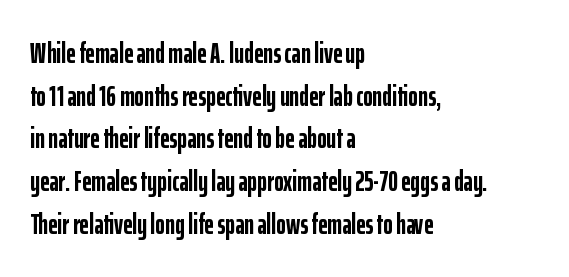
Type without underlining. The letters carry no serifs — their stems end cleanly without finishing strokes. Summary of vertical rhythm: regular, with standard interline spacing. Style check: upright. The face used here has the dense, thick strokes of a bold. Notice how the passage keeps a crisp vertical edge on the left only.
